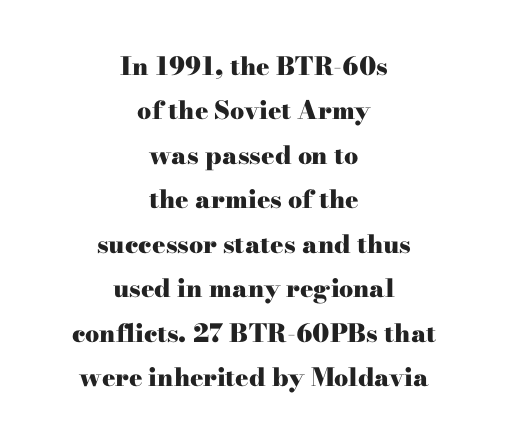
The image shows 25 px bold type, upright; set centered, line spacing 1.78x, normal letter spacing, not underlined.
